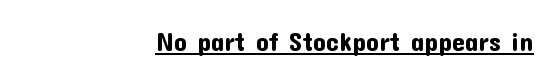
The passage shown has conventional tracking throughout. Italic: no, the glyphs are upright roman. What decoration does the sample have? An underline. The paragraph has a hard right edge and a soft left edge.
